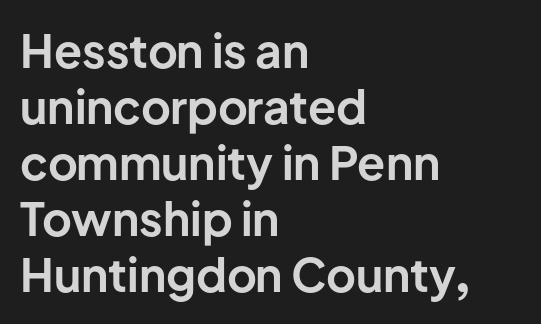
Q: Is the text bold? A: Yes.
Q: Is the text italic (slanted)? A: No, it is upright.
Q: Is the typeface a serif or a sans-serif typeface? A: Sans-serif.
Q: Is the text underlined? A: No.
Q: How is the paragraph aligned? A: Left-aligned.
Q: Is the spacing between letters normal or unusually wide? A: Normal.
Q: Width (condensed, normal, or wide)? A: Normal.
Q: Stroke contrast? A: Low.
Q: x-height? A: Medium.
Q: Monospaced? A: No.
